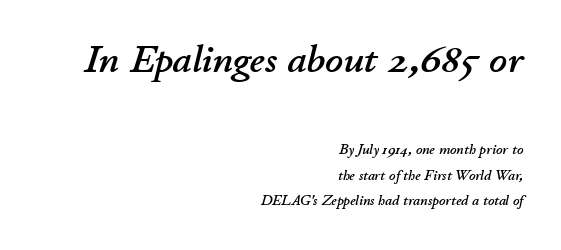
Q: Is the text italic (slanted)? A: Yes, it leans right by about 11 degrees.
Q: Is the text underlined? A: No.
Q: How is the paragraph aligned? A: Right-aligned.
Q: Is the spacing between letters normal or unusually wide? A: Normal.
Q: Which block of text is set in a larger size, the first (top) or the second (bottom)? A: The first (top) one.
Q: Width (condensed, normal, or wide)? A: Normal.
Q: Stroke contrast? A: Low.
Q: x-height? A: Small.
Q: Monospaced? A: No.
